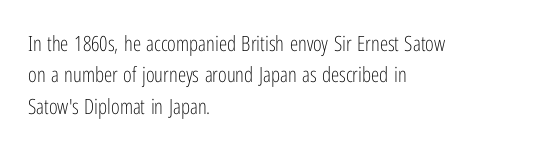
The image shows 21 px text type, upright; set left-aligned, normal line spacing (1.49x), normal letter spacing, not underlined.
